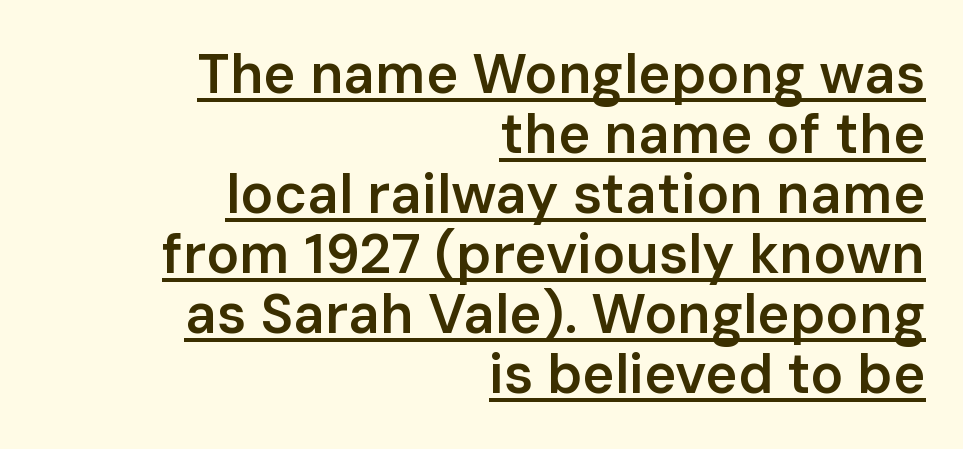
{"serif": "no", "italic": "no", "bold": "semi", "weight": "semibold", "width": "normal", "stroke_contrast": "low", "x_height": "medium", "monospaced": "no", "underline": "yes", "align": "right", "line_spacing": "tight", "line_spacing_ratio": 1.09, "letter_spacing": "normal", "letter_spacing_em": 0.0, "glyph_px": 55}
